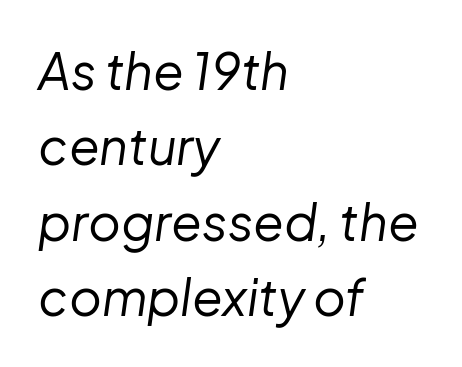
{"italic": "yes", "lean": "right", "slant_degrees": 8, "bold": "no", "weight": "regular", "width": "normal", "stroke_contrast": "low", "x_height": "medium", "monospaced": "no", "underline": "no", "align": "left", "line_spacing": "normal", "line_spacing_ratio": 1.51, "letter_spacing": "normal", "letter_spacing_em": 0.0, "glyph_px": 50}
